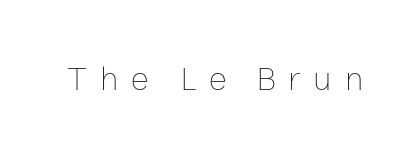
The image shows 34 px thin type, upright; set unusually wide letter spacing (+0.36 em), not underlined; low stroke contrast and a medium x-height.
